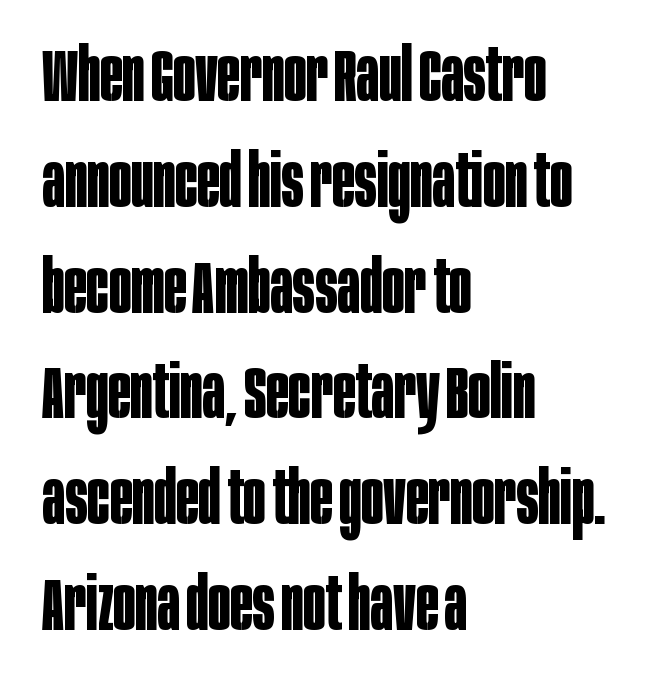
Short note: letters normally spaced. The ragged edge is on the right, which tells us the setting is flush left. Honestly, there is no underline to notice here at all. Each letter keeps its own natural width here, so spacing adapts to shape. The face used here is a sans, in the tradition of grotesques and geometrics.
